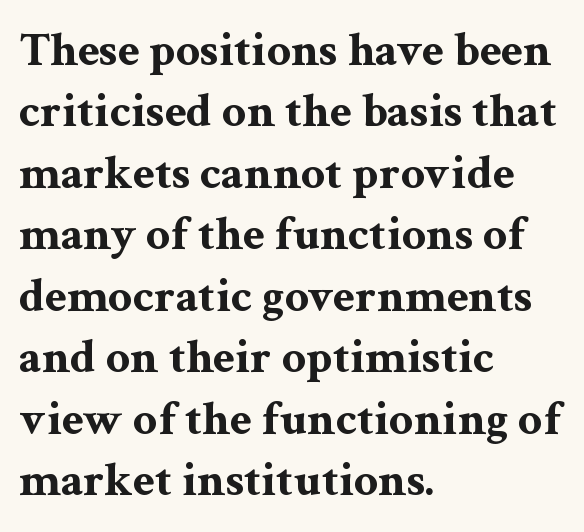
Q: Is the text bold? A: Yes.
Q: Is the text italic (slanted)? A: No, it is upright.
Q: Is the typeface a serif or a sans-serif typeface? A: Serif.
Q: Is the text underlined? A: No.
Q: How is the paragraph aligned? A: Left-aligned.
Q: Is the spacing between letters normal or unusually wide? A: Normal.
Q: Is the spacing between lines tight, normal or loose? A: Normal.
Q: Width (condensed, normal, or wide)? A: Wide.
Q: Stroke contrast? A: Medium.
Q: x-height? A: Medium.
Q: Monospaced? A: No.
